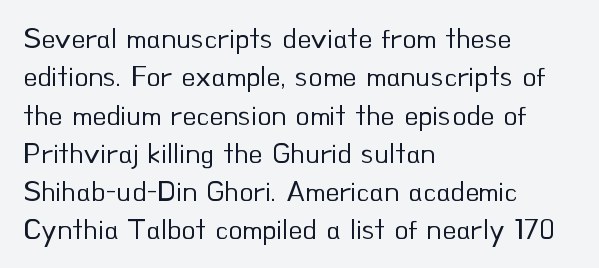
The font sits on the lighter half of the weight spectrum, regular included. Default kerning and tracking; the words read as compact shapes. Each letter's strokes conclude bluntly, with no projecting serifs. The line-height multiplier appears to be the usual default. Does the copy run flush right? No — it runs flush left.
